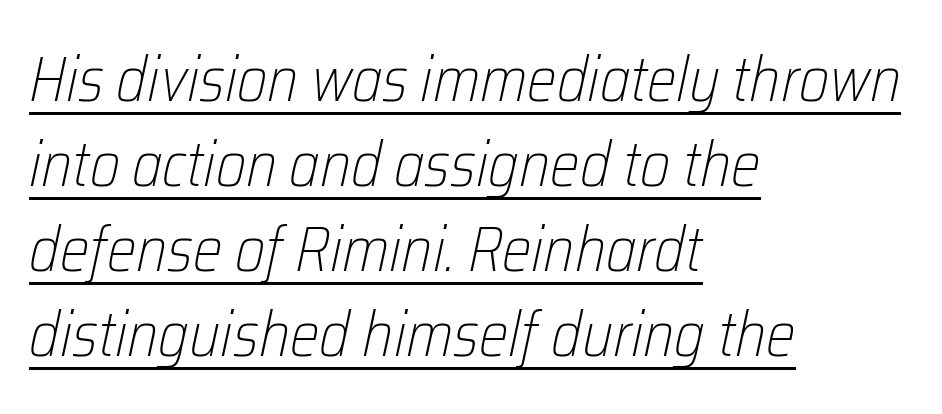
{"italic": "yes", "lean": "right", "slant_degrees": 12, "bold": "no", "weight": "light", "width": "condensed", "stroke_contrast": "low", "x_height": "medium", "monospaced": "no", "underline": "yes", "align": "left", "line_spacing": "normal", "line_spacing_ratio": 1.35, "letter_spacing": "normal", "letter_spacing_em": 0.0, "glyph_px": 63}
